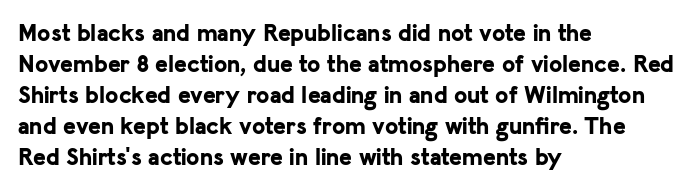
The image shows 24 px bold type, upright; set left-aligned, normal line spacing (1.29x), normal letter spacing, not underlined.
